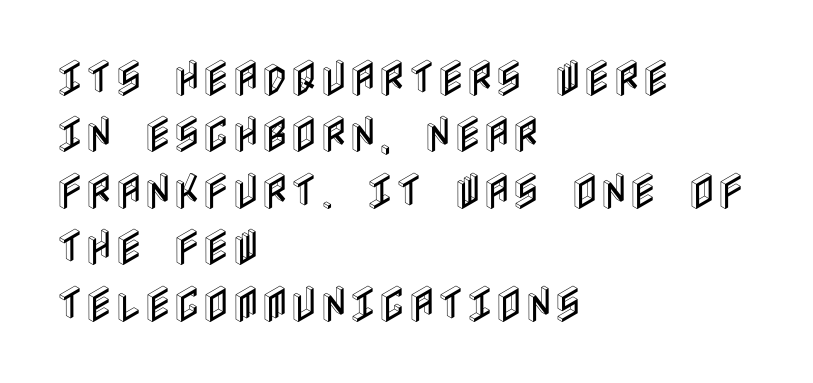
{"italic": "no", "width": "condensed", "x_height": "large", "underline": "no", "align": "left", "line_spacing": "normal", "line_spacing_ratio": 1.41, "letter_spacing": "normal", "letter_spacing_em": 0.0, "glyph_px": 40}
